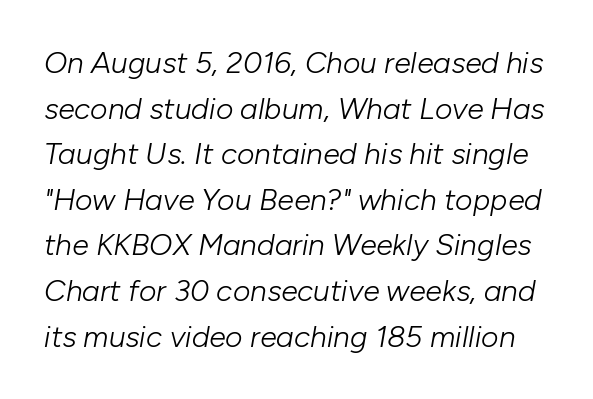
The image shows 30 px light type, italic (leaning right); set normal line spacing (1.52x), normal letter spacing, not underlined; low stroke contrast and a medium x-height.
